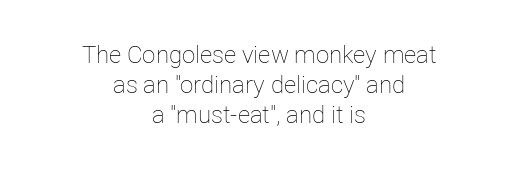
{"italic": "no", "bold": "no", "underline": "no", "align": "center", "line_spacing": "normal", "line_spacing_ratio": 1.26, "letter_spacing": "normal", "letter_spacing_em": 0.0, "glyph_px": 24}
